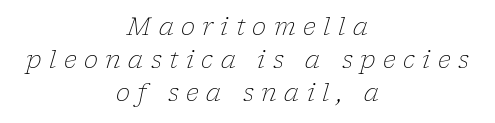
Q: Is the text bold? A: No.
Q: Is the text italic (slanted)? A: Yes, it leans right by about 17 degrees.
Q: Is the text underlined? A: No.
Q: How is the paragraph aligned? A: Centered.
Q: Is the spacing between letters normal or unusually wide? A: Unusually wide.
Q: Is the spacing between lines tight, normal or loose? A: Normal.
